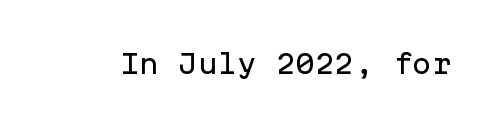
{"italic": "no", "underline": "no", "letter_spacing": "normal", "letter_spacing_em": 0.0, "glyph_px": 26}
